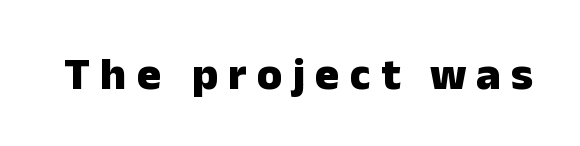
Q: Is the text bold? A: Yes.
Q: Is the text italic (slanted)? A: No, it is upright.
Q: Is the typeface a serif or a sans-serif typeface? A: Sans-serif.
Q: Is the text underlined? A: No.
Q: Is the spacing between letters normal or unusually wide? A: Unusually wide.
Q: Width (condensed, normal, or wide)? A: Normal.
Q: Stroke contrast? A: Low.
Q: x-height? A: Medium.
Q: Monospaced? A: No.
